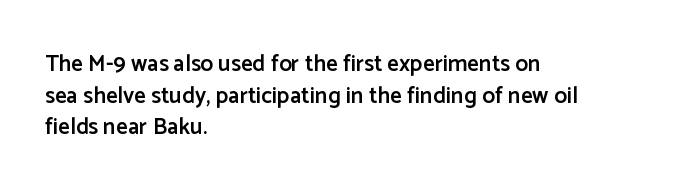
{"italic": "no", "bold": "semi", "underline": "no", "align": "left", "line_spacing": "normal", "line_spacing_ratio": 1.38, "letter_spacing": "normal", "letter_spacing_em": 0.0, "glyph_px": 23}
